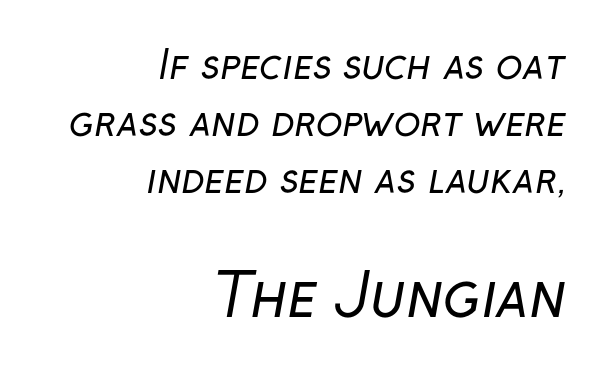
{"serif": "no", "bold": "no", "weight": "regular", "width": "normal", "stroke_contrast": "low", "x_height": "medium", "monospaced": "no", "underline": "no", "align": "right", "line_spacing": "normal", "line_spacing_ratio": 1.46, "letter_spacing": "normal", "letter_spacing_em": 0.0, "larger_block": "second", "size_ratio": 1.51, "glyph_px": 59}
